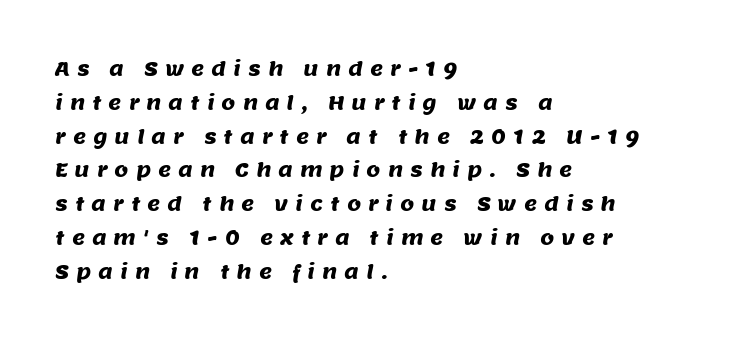
Lines of text with bare space underneath. The vertical gap from one line to the next is medium. Notice how the passage keeps a crisp vertical edge on the left only. Students, note that the glyphs here are deliberately spaced far apart.
